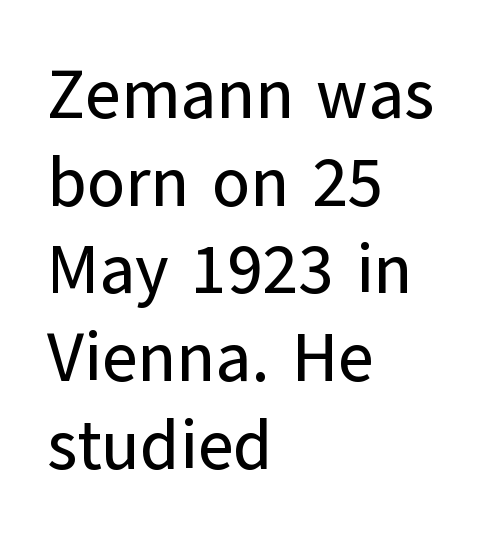
Think of a printed novel: that variable character pitch is what you see here. Observe the absence of serifs on each vertical stroke in this sample. The vertical gap from one line to the next is medium. A classic flush-left, rag-right setting is used for this passage.
